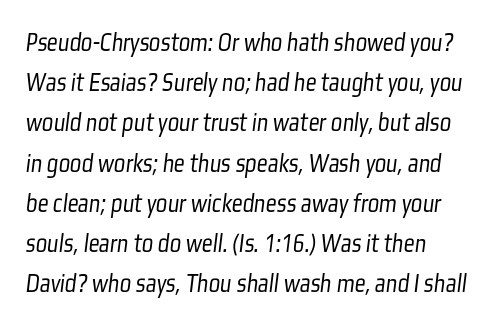
No extra ink here — the face is not bold. Check the space under the baseline: it is left empty. The space between consecutive lines is moderate. What stands out about the letter spacing? Nothing — it is the standard amount.
